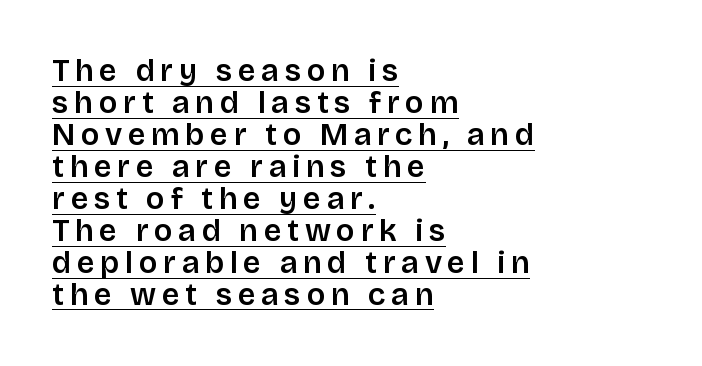
The image shows 31 px sans-serif type, upright; set left-aligned, tight line spacing (1.03x), underlined; low stroke contrast and a large x-height.
